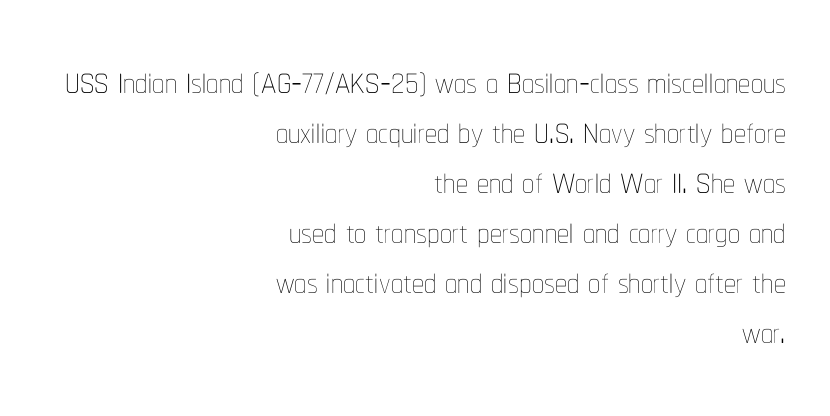
Default kerning and tracking; the words read as compact shapes. The lines are packed closely together with very little leading. The letters advance in unequal steps, a hallmark of proportional type. In terms of posture, this sample is upright. Casual observation: everything's shoved over to the right.
